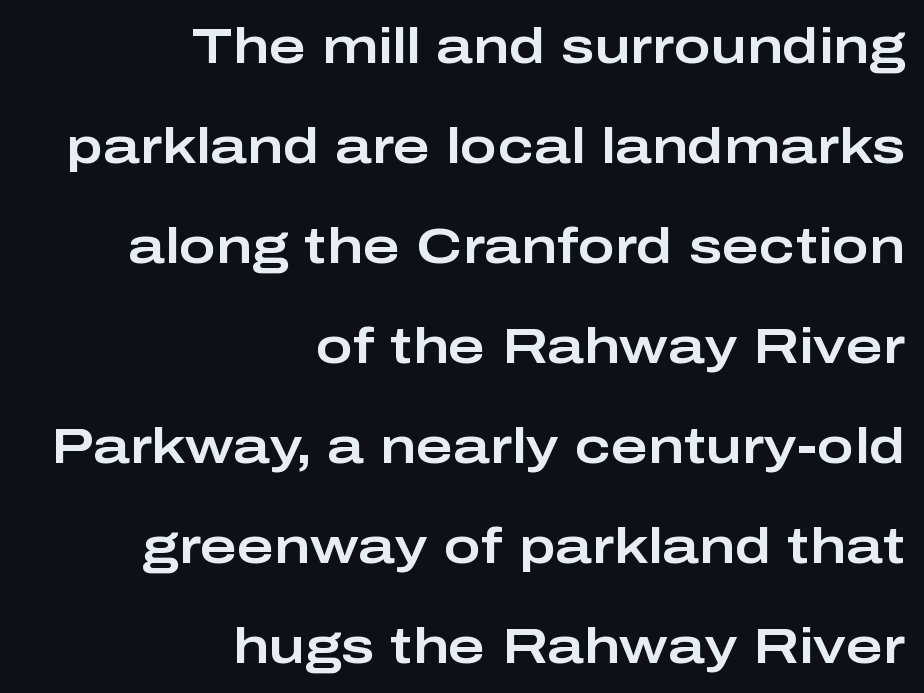
{"serif": "no", "italic": "no", "width": "wide", "stroke_contrast": "low", "x_height": "medium", "monospaced": "no", "underline": "no", "align": "right", "line_spacing": "loose", "line_spacing_ratio": 2.0, "letter_spacing": "normal", "letter_spacing_em": 0.0, "glyph_px": 50}
